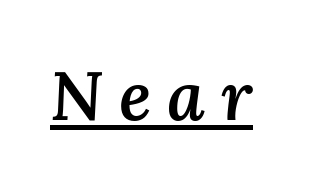
Q: Is the text bold? A: Semi-bold.
Q: Is the text italic (slanted)? A: Yes, it leans right by about 3 degrees.
Q: Is the text underlined? A: Yes.
Q: Is the spacing between letters normal or unusually wide? A: Unusually wide.
Q: Width (condensed, normal, or wide)? A: Normal.
Q: Stroke contrast? A: Medium.
Q: x-height? A: Medium.
Q: Monospaced? A: No.
